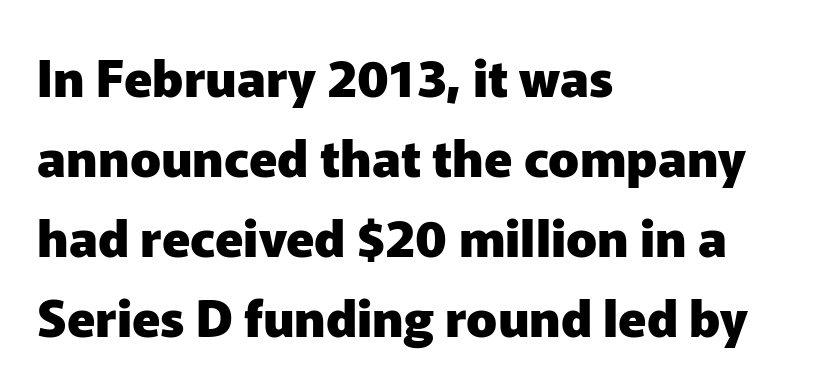
{"serif": "no", "italic": "no", "bold": "yes", "weight": "heavy", "width": "normal", "stroke_contrast": "low", "x_height": "medium", "monospaced": "no", "underline": "no", "align": "left", "line_spacing": "normal", "line_spacing_ratio": 1.57, "letter_spacing": "normal", "letter_spacing_em": 0.0, "glyph_px": 51}
